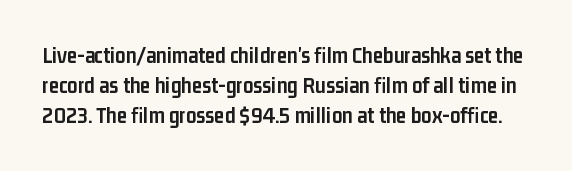
The image shows 23 px bold type, upright; set normal line spacing (1.31x), normal letter spacing, not underlined.
